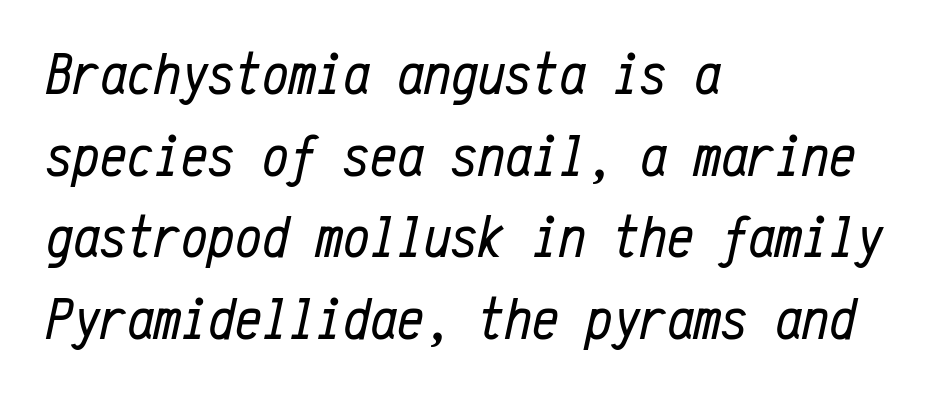
Q: Is the text bold? A: No.
Q: Is the text italic (slanted)? A: Yes, it leans right by about 12 degrees.
Q: Is the text underlined? A: No.
Q: How is the paragraph aligned? A: Left-aligned.
Q: Is the spacing between letters normal or unusually wide? A: Normal.
Q: Is the spacing between lines tight, normal or loose? A: Normal.
Q: Width (condensed, normal, or wide)? A: Condensed.
Q: Stroke contrast? A: Low.
Q: x-height? A: Medium.
Q: Monospaced? A: Yes.
